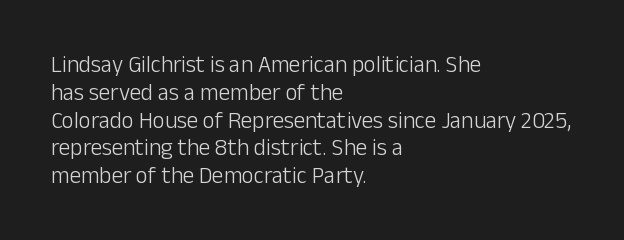
The image shows 23 px text type, upright; set left-aligned, line spacing 1.21x, normal letter spacing, not underlined.
